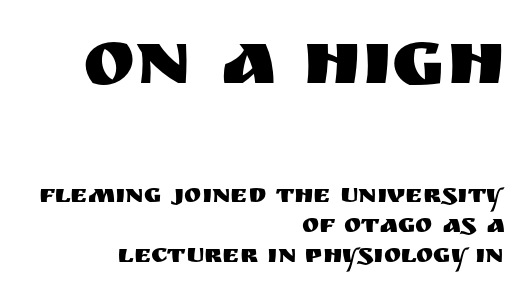
The image shows 79 px sans-serif type, upright; set right-aligned, line spacing 1.17x, normal letter spacing, not underlined; the first (top) block is 3.04x larger; medium stroke contrast and a large x-height.
